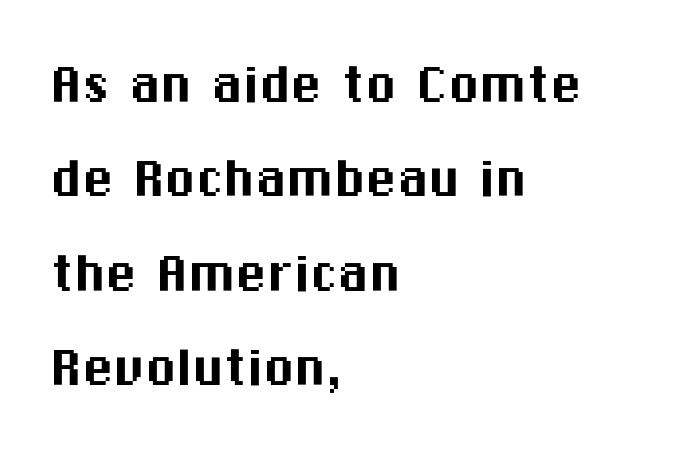
{"serif": "no", "italic": "no", "width": "normal", "stroke_contrast": "medium", "x_height": "medium", "monospaced": "no", "underline": "no", "align": "left", "line_spacing": "normal", "line_spacing_ratio": 1.5, "letter_spacing": "normal", "letter_spacing_em": 0.0, "glyph_px": 63}
